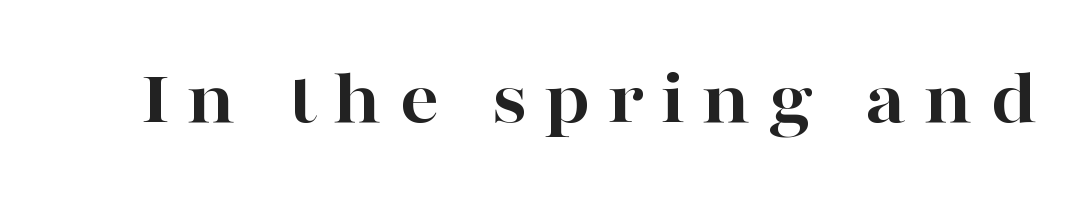
Q: Is the text bold? A: Yes.
Q: Is the text italic (slanted)? A: No, it is upright.
Q: Is the typeface a serif or a sans-serif typeface? A: Serif.
Q: Is the text underlined? A: No.
Q: Is the spacing between letters normal or unusually wide? A: Unusually wide.
Q: Width (condensed, normal, or wide)? A: Wide.
Q: Stroke contrast? A: High.
Q: x-height? A: Medium.
Q: Monospaced? A: No.
